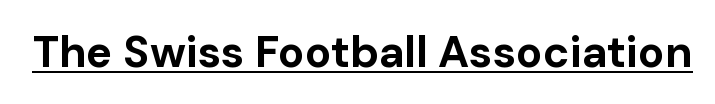
The specimen includes a rule beneath the text block's lines. This sample has the flowing, uneven cadence of proportional lettering. This is sans-serif lettering, the kind often seen on screens and signage. Ordinary non-slanted type is in use. Characters follow at the spacing the type designer built in. Weight: bold.
